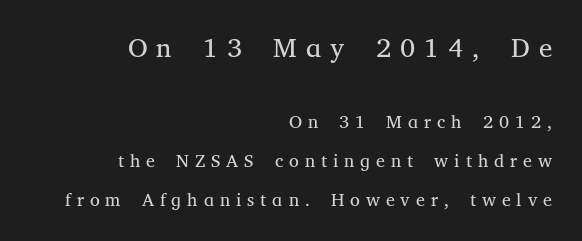
{"italic": "no", "bold": "no", "underline": "no", "align": "right", "line_spacing": "loose", "line_spacing_ratio": 2.16, "letter_spacing": "wide", "letter_spacing_em": 0.33, "larger_block": "first", "size_ratio": 1.5, "glyph_px": 27}
